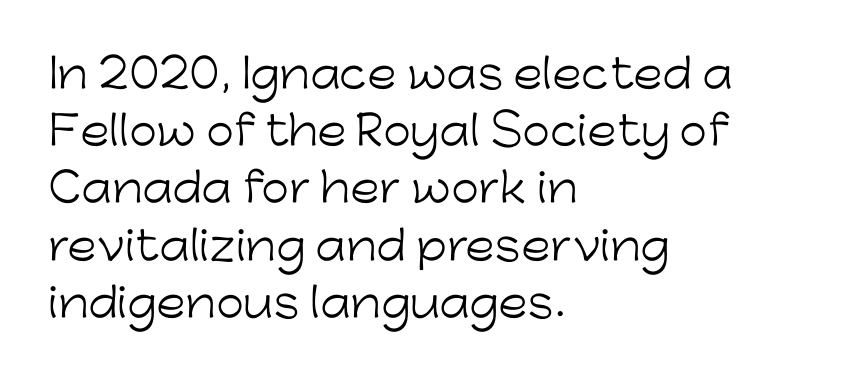
Typeset ragged right — the left edge is the straight one. Tall strokes in this sample are plumb rather than angled. Varying glyph widths throughout — classic text-font behaviour. The words here are not underlined.
